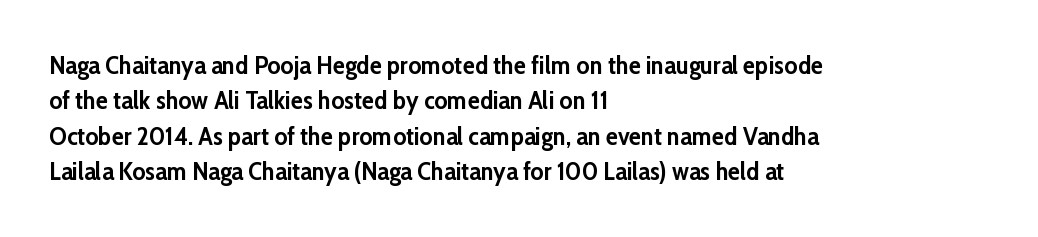
Q: Is the text bold? A: Yes.
Q: Is the text italic (slanted)? A: No, it is upright.
Q: Is the text underlined? A: No.
Q: How is the paragraph aligned? A: Left-aligned.
Q: Is the spacing between letters normal or unusually wide? A: Normal.
Q: Is the spacing between lines tight, normal or loose? A: Normal.
